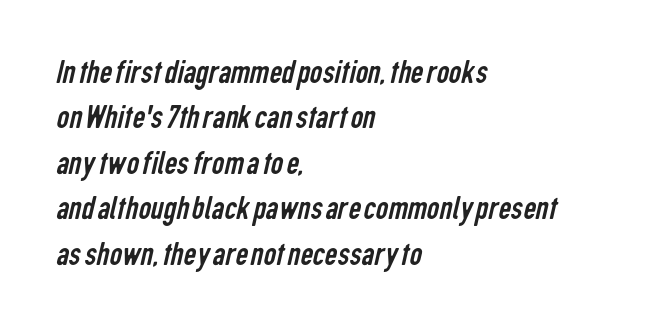
The image shows 35 px regular-weight, condensed sans-serif type; set left-aligned, normal line spacing (1.3x), normal letter spacing, not underlined; low stroke contrast and a medium x-height.
